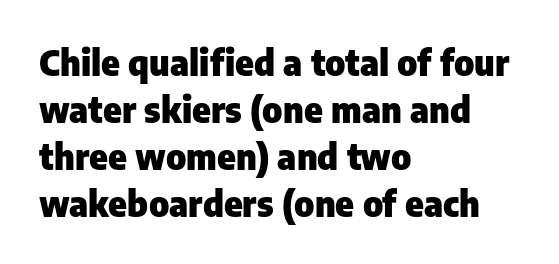
The specimen reads as upright at a glance. Each new line begins a customary step beneath the previous one. This sample has the flowing, uneven cadence of proportional lettering. Typeset ragged right — the left edge is the straight one.
